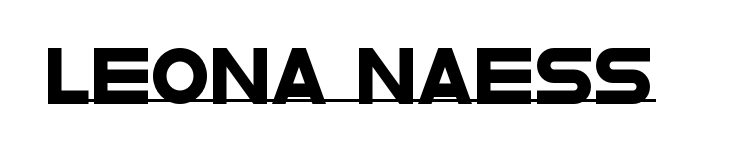
Compared with typical body copy, the letter spacing here is the same. Do the characters align in a grid? No, the font is proportional. Serif or sans? Sans — the stroke terminals are bare. Beneath each row of characters lies a ruled line.
